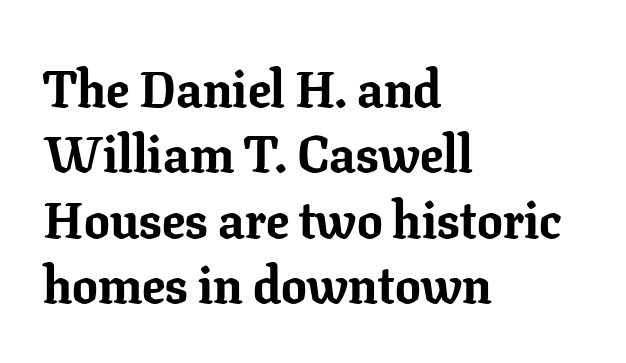
The image shows 51 px bold serif type, upright; set left-aligned, normal line spacing (1.28x), normal letter spacing, not underlined; low stroke contrast and a medium x-height.
